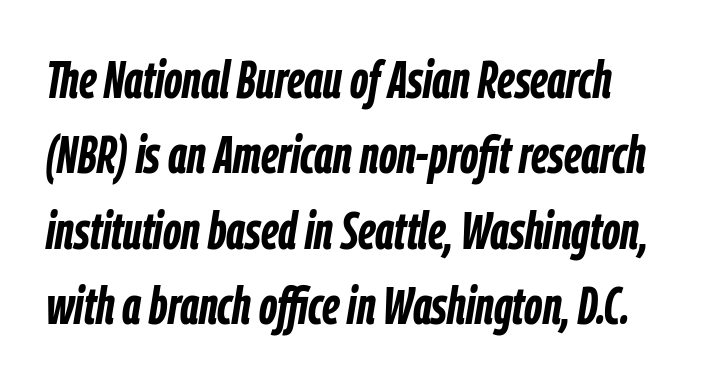
{"italic": "yes", "lean": "right", "slant_degrees": 9, "bold": "yes", "weight": "semibold", "width": "condensed", "stroke_contrast": "low", "x_height": "medium", "monospaced": "no", "underline": "no", "align": "left", "line_spacing": "normal", "line_spacing_ratio": 1.42, "letter_spacing": "normal", "letter_spacing_em": 0.0, "glyph_px": 53}
